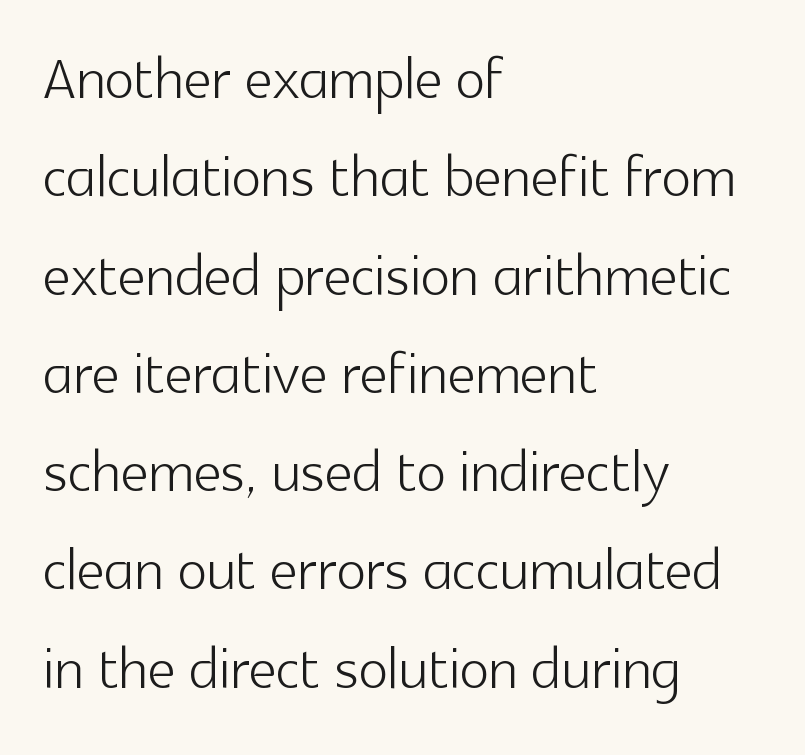
The image shows 78 px light sans-serif type, upright; set left-aligned, normal line spacing (1.26x), normal letter spacing, not underlined; a medium x-height.
